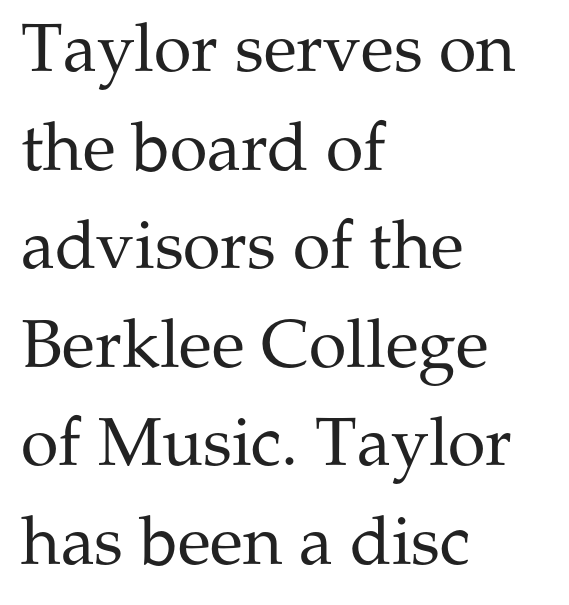
{"serif": "yes", "italic": "no", "bold": "no", "weight": "regular", "width": "normal", "stroke_contrast": "medium", "x_height": "medium", "monospaced": "no", "underline": "no", "align": "left", "line_spacing": "normal", "line_spacing_ratio": 1.45, "letter_spacing": "normal", "letter_spacing_em": 0.0, "glyph_px": 68}
